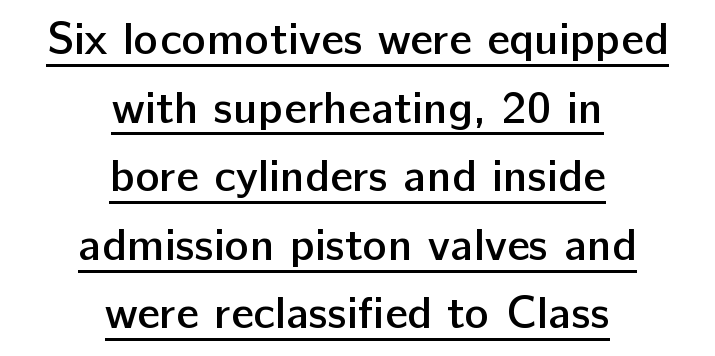
{"serif": "no", "italic": "no", "bold": "semi", "weight": "semibold", "width": "normal", "stroke_contrast": "low", "x_height": "medium", "monospaced": "no", "underline": "yes", "align": "center", "line_spacing": "normal", "line_spacing_ratio": 1.49, "letter_spacing": "normal", "letter_spacing_em": 0.0, "glyph_px": 46}
